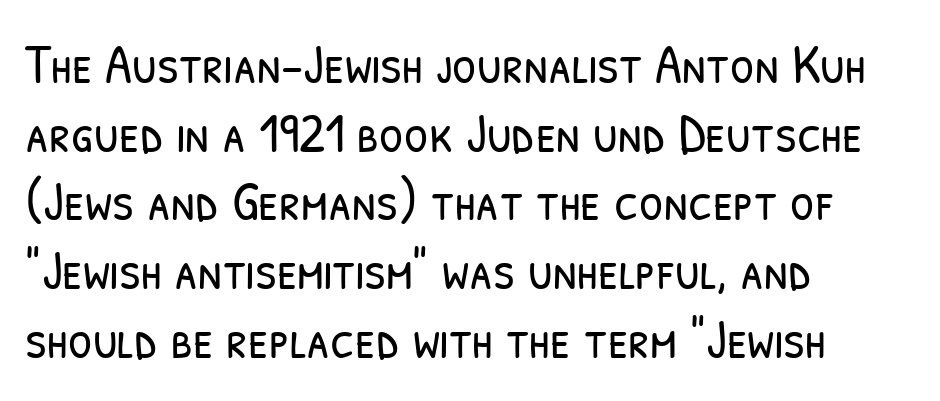
Compared with a centered layout, this one pins lines to the left instead. Letters rest on an invisible, unmarked baseline. A typesetter would call this leading conventional body-copy spacing. This is not heavy type; no bold has been used. The face used here is a sans, in the tradition of grotesques and geometrics.
